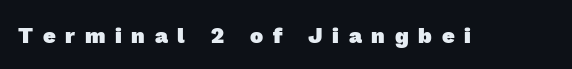
The passage shown has open, widely tracked lettering throughout. Set as a true bold cut, around the 700 mark. Unmarked baselines from the first word to the last.
